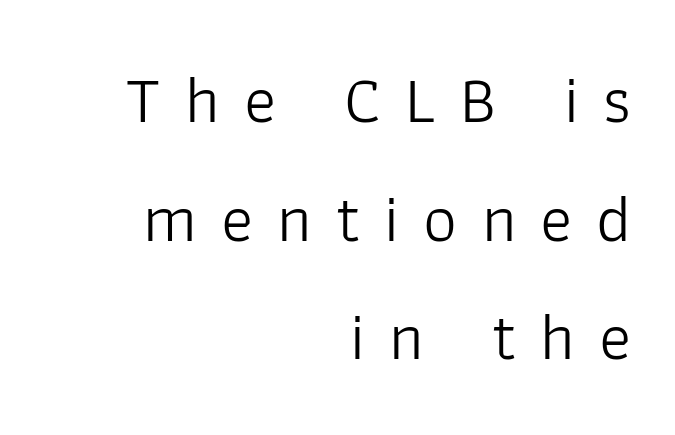
{"serif": "no", "italic": "no", "bold": "no", "weight": "light", "width": "normal", "stroke_contrast": "low", "x_height": "medium", "monospaced": "no", "underline": "no", "align": "right", "line_spacing_ratio": 1.77, "letter_spacing": "wide", "letter_spacing_em": 0.36, "glyph_px": 67}
